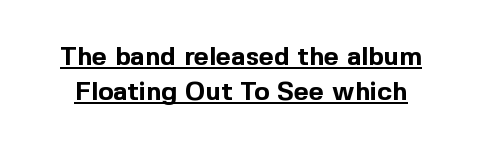
{"italic": "no", "bold": "yes", "underline": "yes", "line_spacing": "normal", "line_spacing_ratio": 1.35, "letter_spacing": "normal", "letter_spacing_em": 0.0, "glyph_px": 26}
